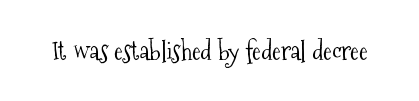
{"italic": "no", "bold": "no", "underline": "no", "letter_spacing": "normal", "letter_spacing_em": 0.0, "glyph_px": 26}
